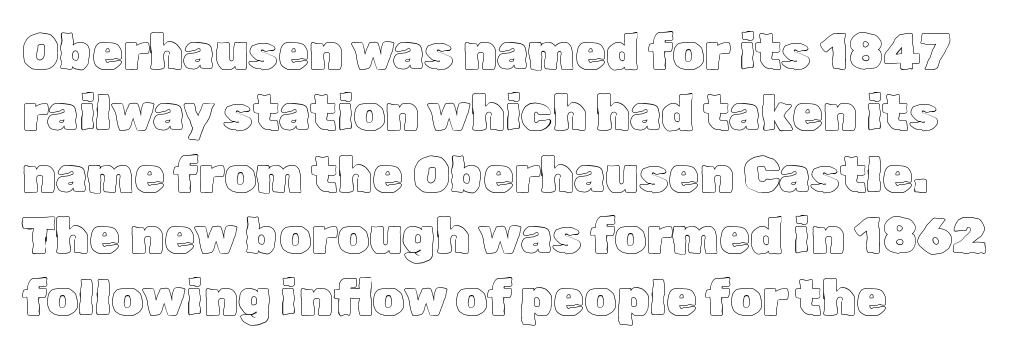
Spacing verdict: proportional, widths tailored to each character. Honestly, the letter spacing is just normal — you wouldn't notice it. If you drew a ruler down the left edge, every line would touch it. Quick note: not italic, upright. Type without underlining.
